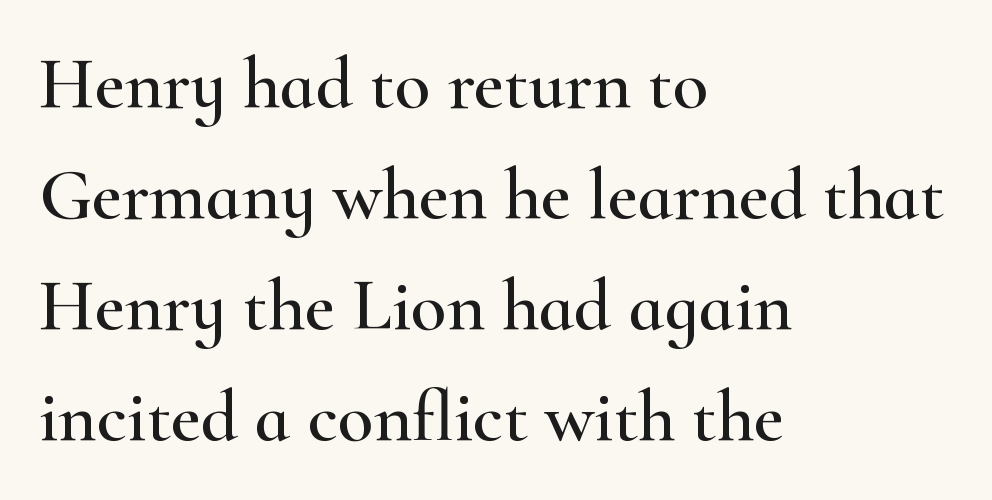
Does the leading feel generous? No, just average. The paragraph shown leans on its left margin. The lettering stays uniformly vertical, giving the passage a roman look. The foot of each line stays bare and open. Character widths vary here, with narrow letters taking less room than wide ones.
